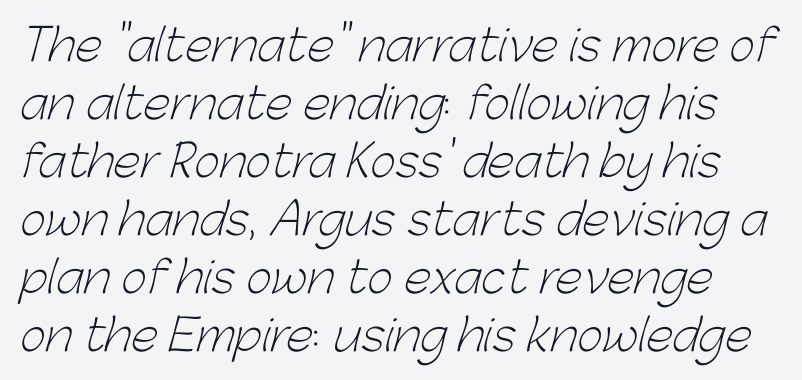
Anything drawn beneath the words? Only blank space. These lines keep a tight, regular rhythm from letter to letter. Ink coverage per letter is moderate at most. The typeface chosen for these lines omits serifs.
